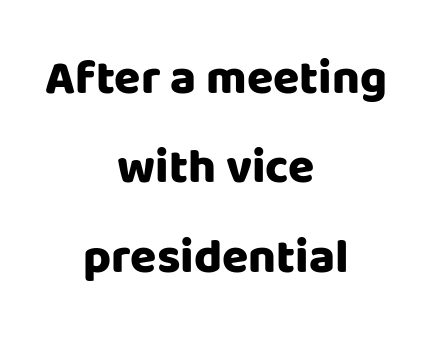
If you folded the block vertically in half, each line would mirror itself in length. I'd describe the lettering as bold — thick and assertive. The space beneath each line is pristine and unruled. Designer's note — italics off, roman on.
